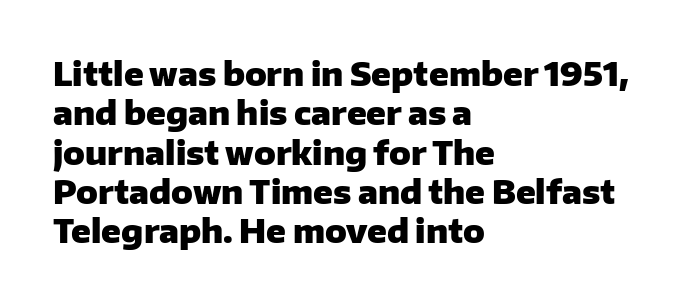
Q: Is the text bold? A: Yes.
Q: Is the text italic (slanted)? A: No, it is upright.
Q: Is the typeface a serif or a sans-serif typeface? A: Sans-serif.
Q: Is the text underlined? A: No.
Q: How is the paragraph aligned? A: Left-aligned.
Q: Is the spacing between letters normal or unusually wide? A: Normal.
Q: Width (condensed, normal, or wide)? A: Normal.
Q: Stroke contrast? A: Low.
Q: x-height? A: Medium.
Q: Monospaced? A: No.
